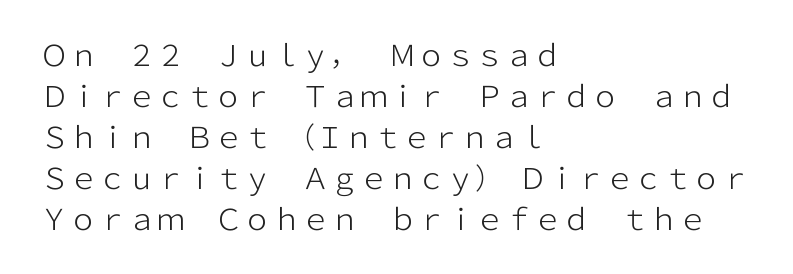
Stroke terminals: plain, sans-serif. The typesetter chose a ragged-right arrangement here. Compared with typical body copy, the letter spacing here is the same. On a weight scale, this lands at 450 or below.
